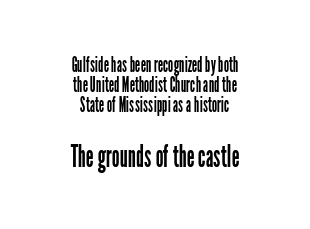
Typeset on center — no edge is straight. The composition opens small and finishes big. Inter-character spacing is left at the font's built-in metrics. Does the type have serifs? No, each stem ends abruptly. Italic: no, the glyphs are upright roman.
